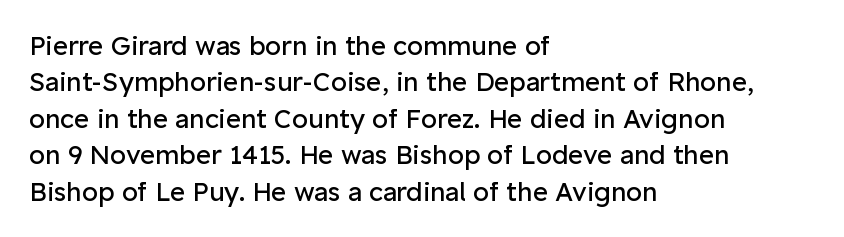
Q: Is the text bold? A: No.
Q: Is the text italic (slanted)? A: No, it is upright.
Q: Is the text underlined? A: No.
Q: How is the paragraph aligned? A: Left-aligned.
Q: Is the spacing between letters normal or unusually wide? A: Normal.
Q: Is the spacing between lines tight, normal or loose? A: Normal.
